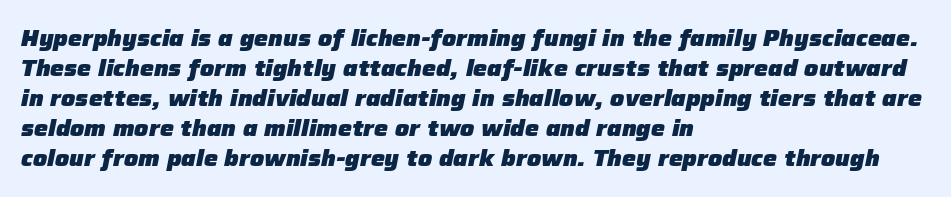
{"italic": "yes", "lean": "right", "slant_degrees": 12, "bold": "yes", "underline": "no", "align": "left", "line_spacing": "normal", "line_spacing_ratio": 1.36, "letter_spacing": "normal", "letter_spacing_em": 0.0, "glyph_px": 22}
